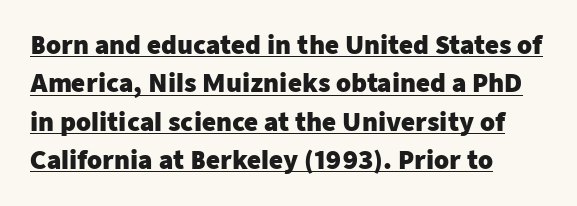
Interline gaps are of average width in this sample. A rule runs beneath these lines of type. Words appear dense and cohesive because spacing is normal. Quick note: not italic, upright.
